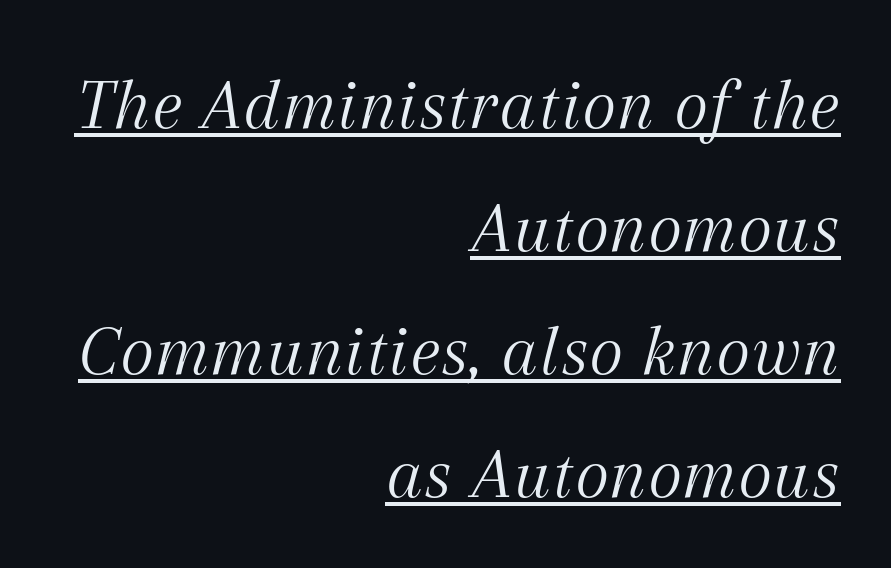
{"serif": "yes", "italic": "yes", "lean": "right", "slant_degrees": 12, "bold": "no", "weight": "light", "width": "normal", "stroke_contrast": "medium", "x_height": "medium", "monospaced": "no", "underline": "yes", "align": "right", "line_spacing": "normal", "line_spacing_ratio": 1.66, "letter_spacing": "normal", "letter_spacing_em": 0.0, "glyph_px": 74}
